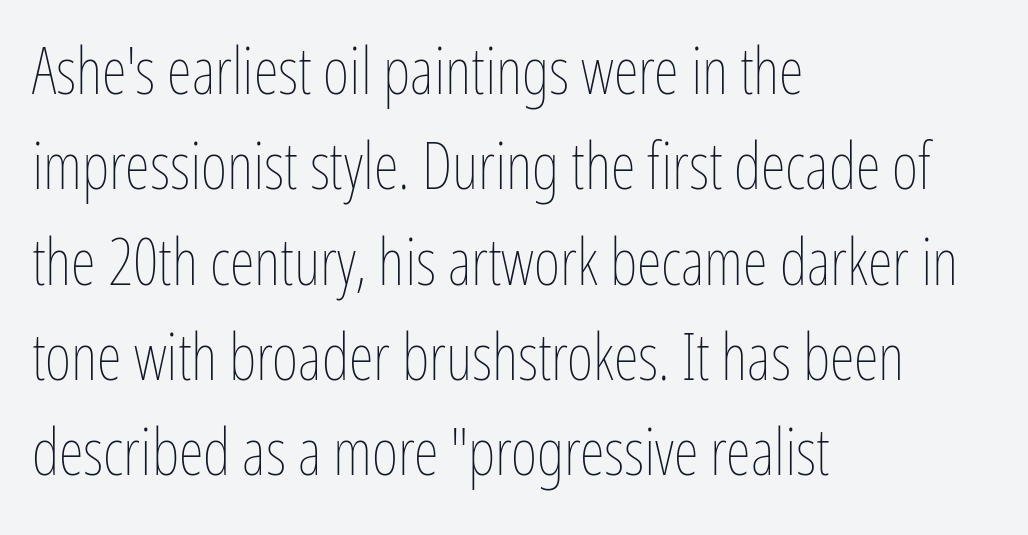
Q: Is the text bold? A: No.
Q: Is the text italic (slanted)? A: No, it is upright.
Q: Is the text underlined? A: No.
Q: How is the paragraph aligned? A: Left-aligned.
Q: Is the spacing between letters normal or unusually wide? A: Normal.
Q: Is the spacing between lines tight, normal or loose? A: Normal.
Q: Width (condensed, normal, or wide)? A: Condensed.
Q: Stroke contrast? A: Low.
Q: x-height? A: Medium.
Q: Monospaced? A: No.
